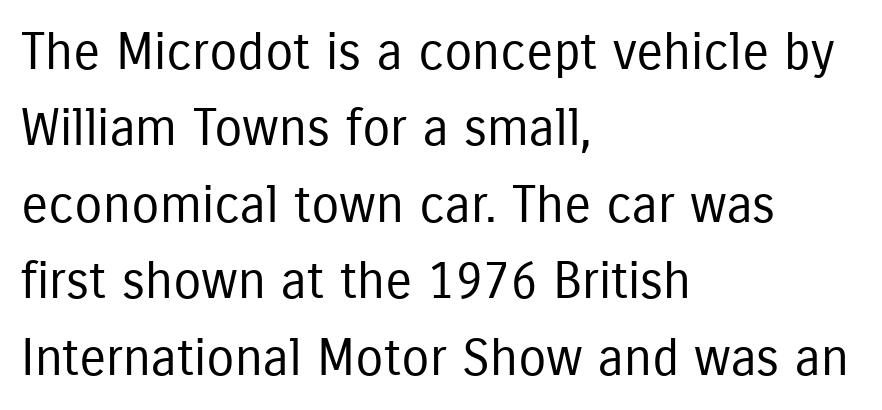
{"serif": "no", "italic": "no", "bold": "no", "weight": "regular", "width": "condensed", "stroke_contrast": "low", "x_height": "medium", "monospaced": "no", "underline": "no", "align": "left", "line_spacing": "normal", "line_spacing_ratio": 1.5, "letter_spacing": "normal", "letter_spacing_em": 0.0, "glyph_px": 51}
